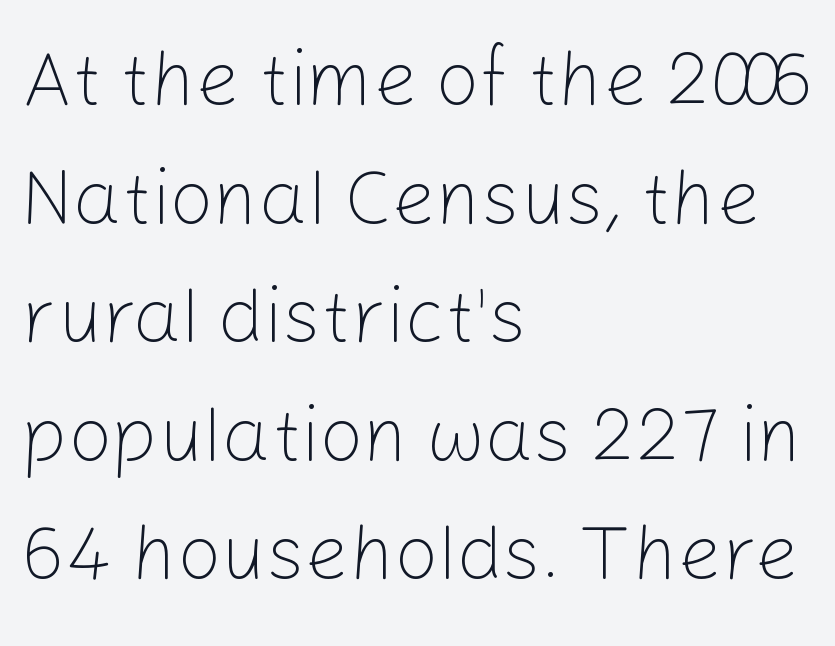
{"serif": "no", "italic": "no", "bold": "no", "weight": "light", "width": "normal", "stroke_contrast": "low", "x_height": "medium", "monospaced": "no", "underline": "no", "align": "left", "line_spacing": "normal", "line_spacing_ratio": 1.54, "letter_spacing": "normal", "letter_spacing_em": 0.0, "glyph_px": 77}
